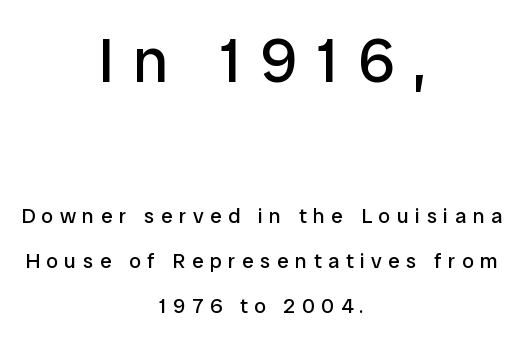
Any mark beneath the type? The region is blank. Each line is balanced around a shared central axis. Leading: increased. Rendered with straight, roman letterforms.
